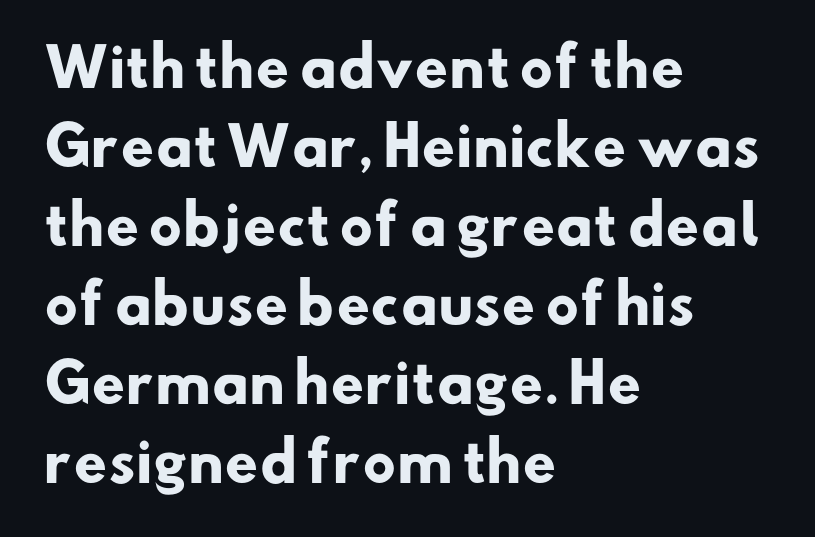
Q: Is the text bold? A: Yes.
Q: Is the typeface a serif or a sans-serif typeface? A: Sans-serif.
Q: Is the text underlined? A: No.
Q: How is the paragraph aligned? A: Left-aligned.
Q: Is the spacing between letters normal or unusually wide? A: Normal.
Q: Is the spacing between lines tight, normal or loose? A: Normal.
Q: Width (condensed, normal, or wide)? A: Normal.
Q: Stroke contrast? A: Low.
Q: x-height? A: Small.
Q: Monospaced? A: No.
